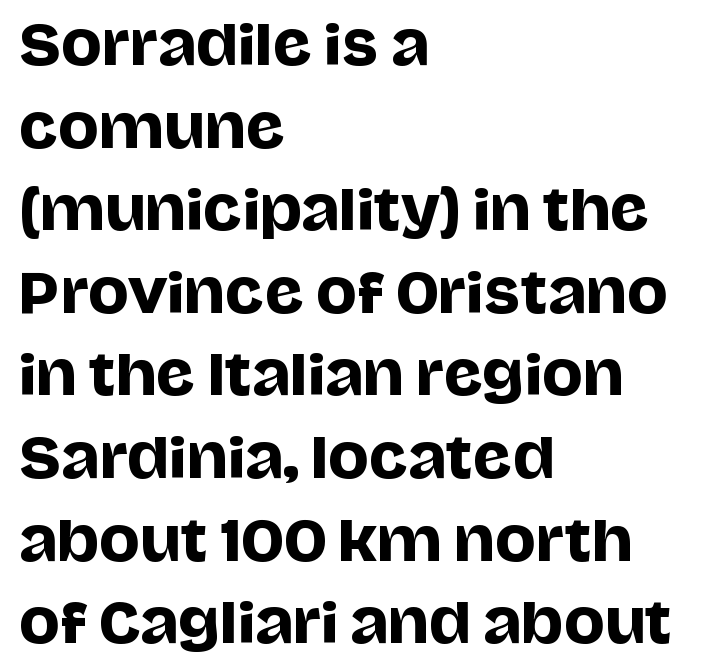
This rendering features lettering with no underline. Layout note: lines flush left. The lettering stays uniformly vertical, giving the passage a roman look. The rows are spaced the way most documents space them. Compared with typical body copy, the letter spacing here is the same.
